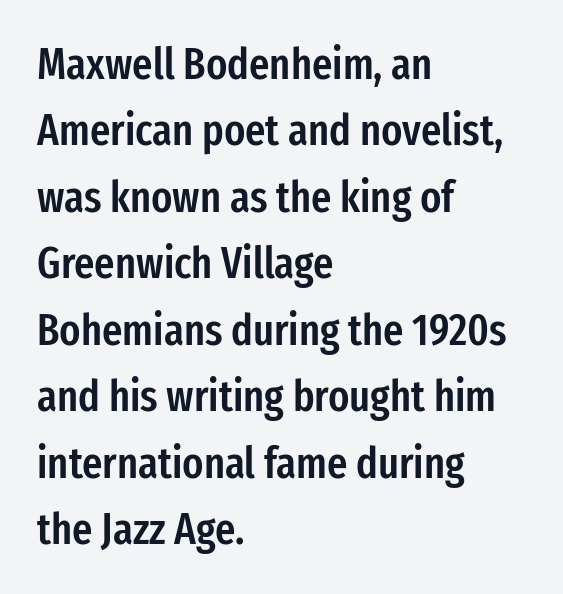
The image shows 44 px semibold, condensed sans-serif type, upright; set left-aligned, normal line spacing (1.51x), normal letter spacing, not underlined; low stroke contrast and a medium x-height.
